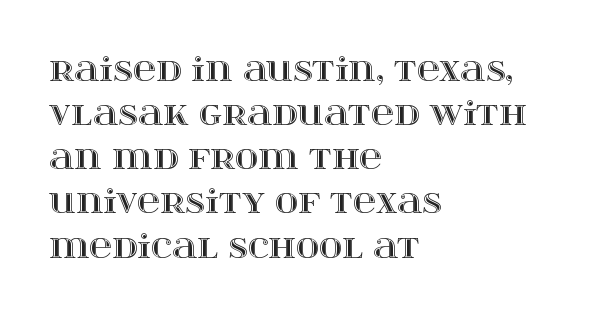
Q: Is the text italic (slanted)? A: No, it is upright.
Q: Is the text underlined? A: No.
Q: How is the paragraph aligned? A: Left-aligned.
Q: Is the spacing between letters normal or unusually wide? A: Normal.
Q: Is the spacing between lines tight, normal or loose? A: Normal.
Q: Width (condensed, normal, or wide)? A: Wide.
Q: x-height? A: Large.
Q: Monospaced? A: No.
